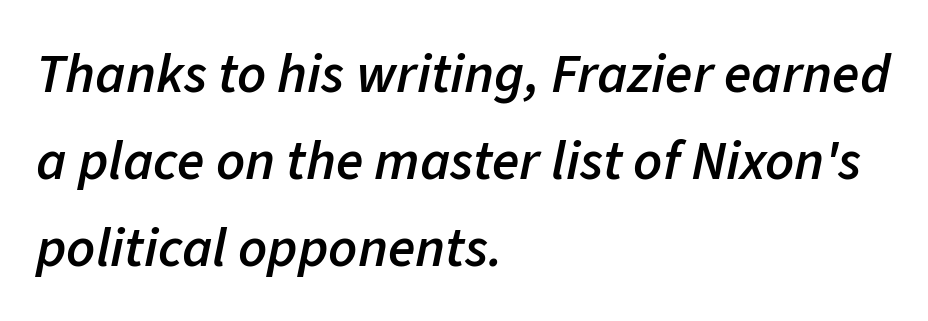
Q: Is the text bold? A: Semi-bold.
Q: Is the text italic (slanted)? A: Yes, it leans right by about 11 degrees.
Q: Is the text underlined? A: No.
Q: How is the paragraph aligned? A: Left-aligned.
Q: Is the spacing between letters normal or unusually wide? A: Normal.
Q: Is the spacing between lines tight, normal or loose? A: Normal.
Q: Width (condensed, normal, or wide)? A: Normal.
Q: Stroke contrast? A: Low.
Q: x-height? A: Medium.
Q: Monospaced? A: No.
